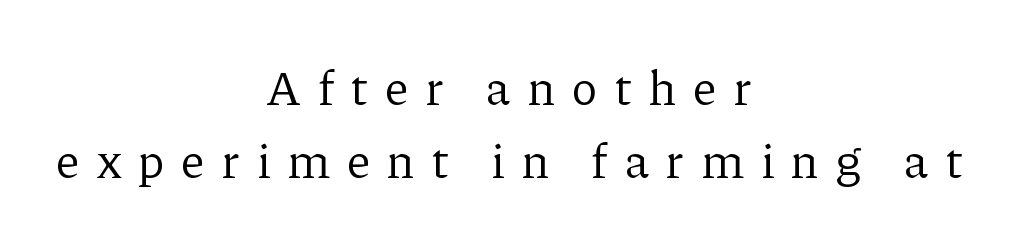
The image shows 48 px regular-weight serif type, upright; set centered, normal line spacing (1.52x), unusually wide letter spacing (+0.36 em), not underlined; low stroke contrast and a medium x-height.
